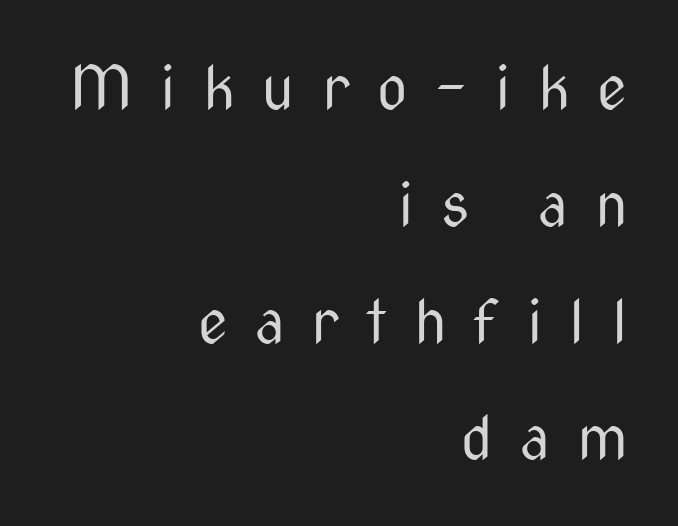
The lettering stays uniformly vertical, giving the passage a roman look. This rendering employs a face without finishing strokes, i.e., a sans-serif. Notice the wide empty band between every row — that's loose leading. Glyph-to-glyph distance is far greater than everyday printed text. No chunkiness to these letters — they're not bold.
